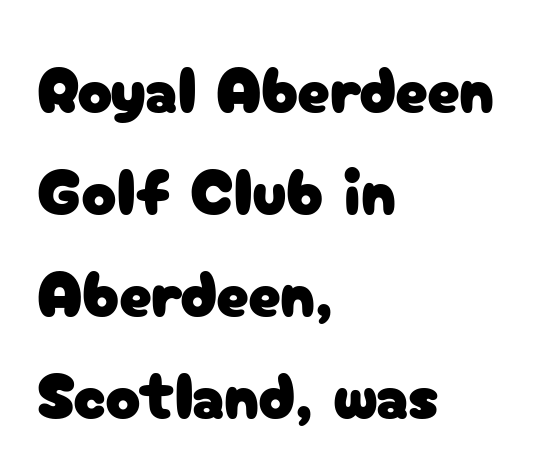
{"serif": "no", "italic": "no", "width": "normal", "stroke_contrast": "low", "x_height": "medium", "monospaced": "no", "underline": "no", "align": "left", "line_spacing": "normal", "line_spacing_ratio": 1.57, "letter_spacing": "normal", "letter_spacing_em": 0.0, "glyph_px": 65}
